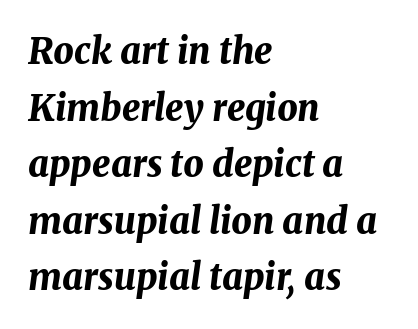
{"italic": "yes", "lean": "right", "slant_degrees": 8, "bold": "yes", "weight": "bold", "width": "normal", "stroke_contrast": "medium", "x_height": "medium", "monospaced": "no", "underline": "no", "align": "left", "line_spacing": "normal", "line_spacing_ratio": 1.57, "letter_spacing": "normal", "letter_spacing_em": 0.0, "glyph_px": 36}
